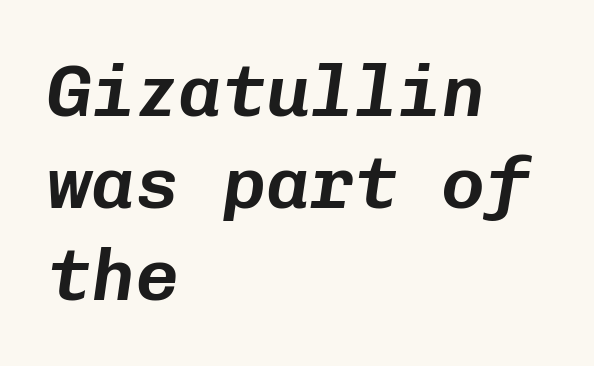
{"italic": "yes", "lean": "right", "slant_degrees": 8, "width": "normal", "stroke_contrast": "low", "x_height": "medium", "monospaced": "yes", "underline": "no", "align": "left", "line_spacing": "normal", "line_spacing_ratio": 1.26, "letter_spacing": "normal", "letter_spacing_em": 0.0, "glyph_px": 73}
